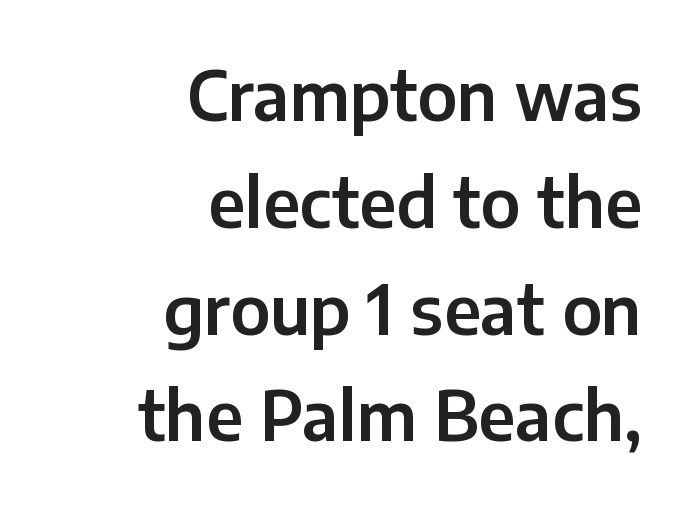
The image shows 68 px sans-serif type, upright; set right-aligned, normal line spacing (1.57x), normal letter spacing, not underlined; low stroke contrast and a medium x-height.
